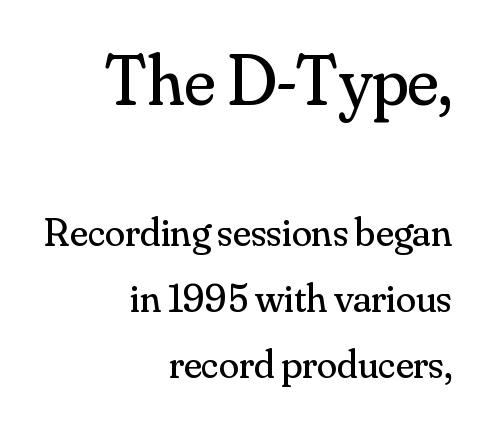
The image shows 71 px regular-weight serif type, upright; set right-aligned, normal line spacing (1.6x), normal letter spacing, not underlined; the first (top) block is 1.73x larger; medium stroke contrast and a small x-height.
